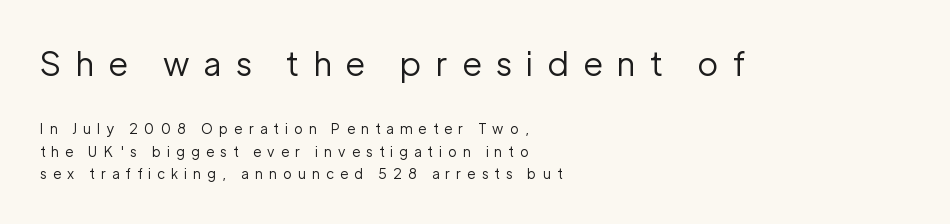
The image shows 33 px regular-weight sans-serif type, upright; set left-aligned, normal line spacing (1.6x), unusually wide letter spacing (+0.45 em), not underlined; the first (top) block is 2.36x larger; low stroke contrast and a medium x-height.
